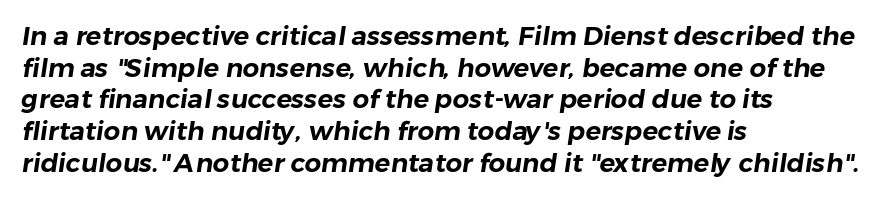
Q: Is the text underlined? A: No.
Q: How is the paragraph aligned? A: Left-aligned.
Q: Is the spacing between letters normal or unusually wide? A: Normal.
